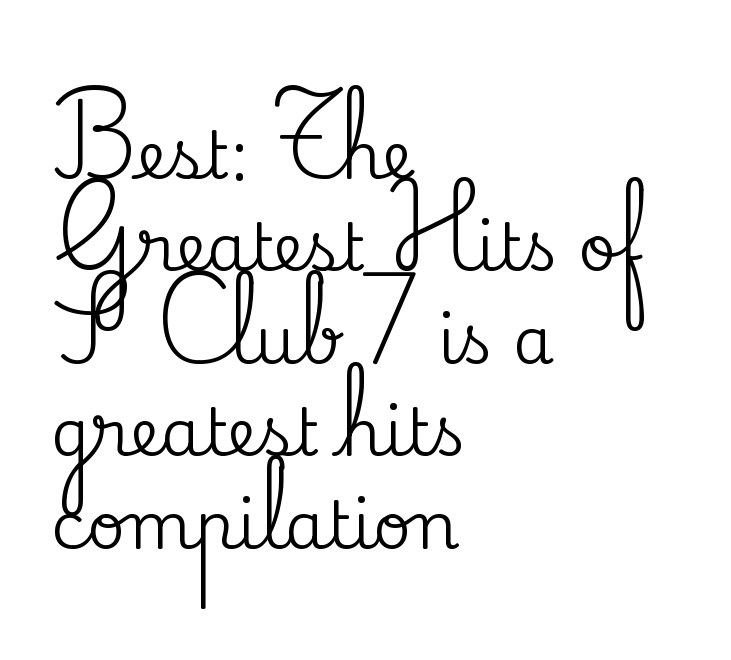
The typography opts for an upright posture over an oblique one. A typesetter would call this proportional, since set widths differ per character. The rows are spaced the way most documents space them. Descenders hang freely into open space. Type style note: has serifs. Horizontal alignment here is leftward, the default for most running prose.
